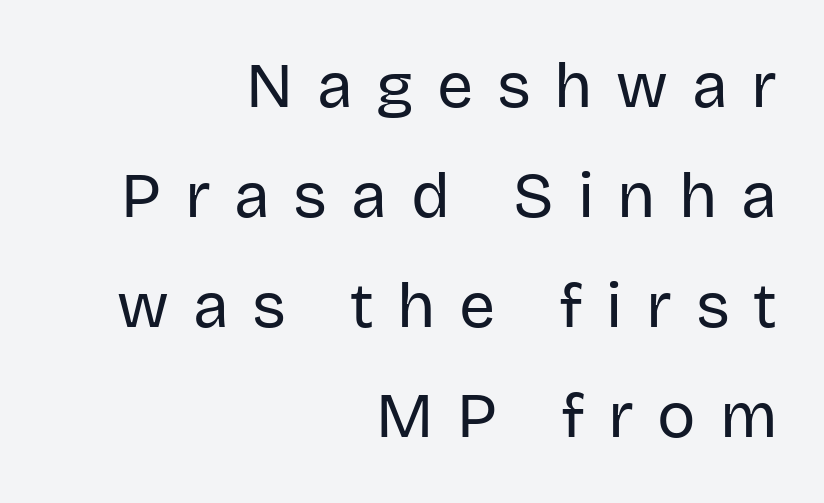
Q: Is the text bold? A: No.
Q: Is the text italic (slanted)? A: No, it is upright.
Q: Is the typeface a serif or a sans-serif typeface? A: Sans-serif.
Q: Is the text underlined? A: No.
Q: How is the paragraph aligned? A: Right-aligned.
Q: Is the spacing between letters normal or unusually wide? A: Unusually wide.
Q: Width (condensed, normal, or wide)? A: Normal.
Q: Stroke contrast? A: Low.
Q: x-height? A: Large.
Q: Monospaced? A: No.
